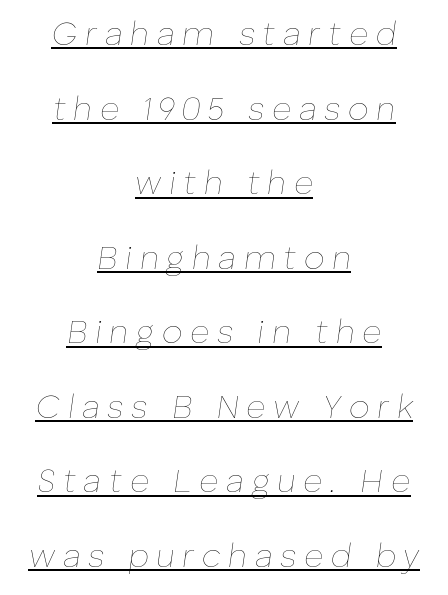
The image shows 33 px thin type, italic (leaning right); set centered, loose line spacing (2.26x), unusually wide letter spacing (+0.23 em), underlined; low stroke contrast and a medium x-height.
